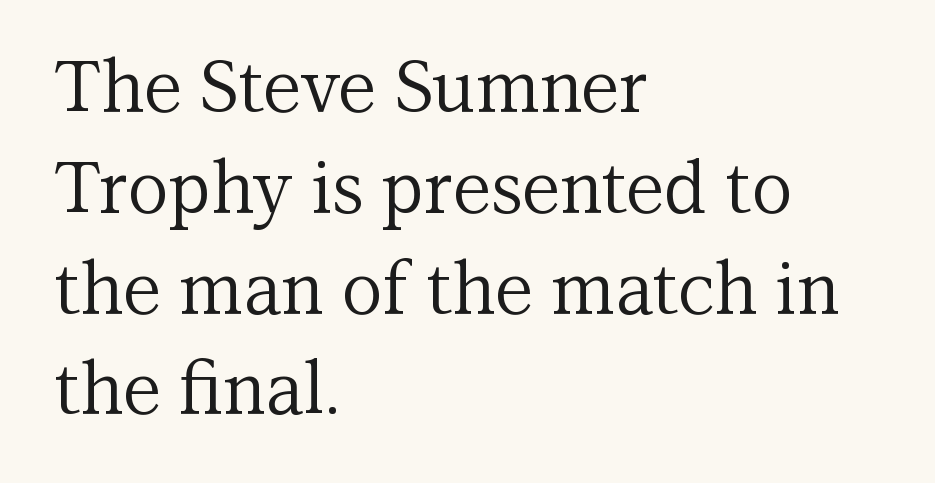
The passage shown is typed in a proportional face where columns would drift. Anything drawn beneath the words? Only blank space. Notice how the stems are strictly vertical — no italics here. The horizontal fit of the characters is conventional and even. A typesetter would label this face a serif. Think standard paragraph weight, or any step lighter than that.
